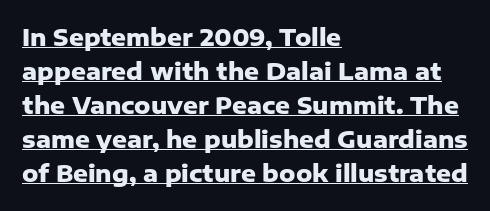
The image shows 23 px bold type, upright; set left-aligned, normal line spacing (1.48x), normal letter spacing, underlined.
